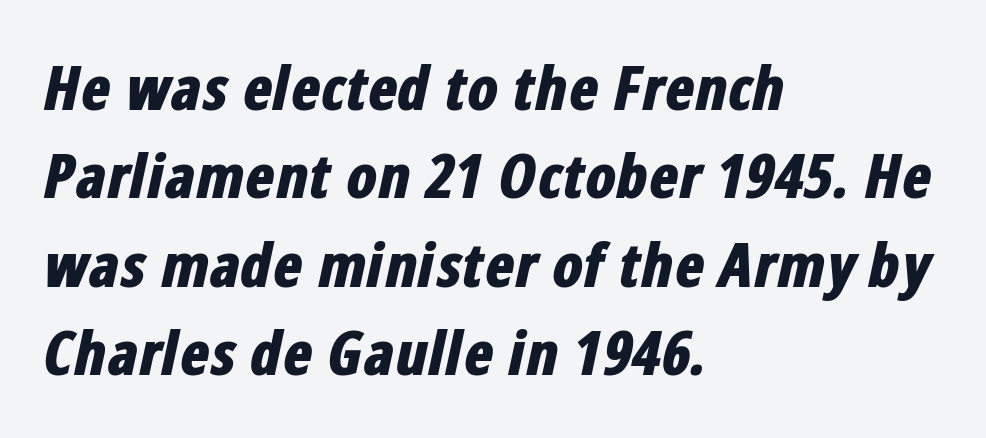
The image shows 61 px bold, condensed type, italic (leaning right); set left-aligned, normal line spacing (1.45x), normal letter spacing, not underlined; low stroke contrast and a medium x-height.
